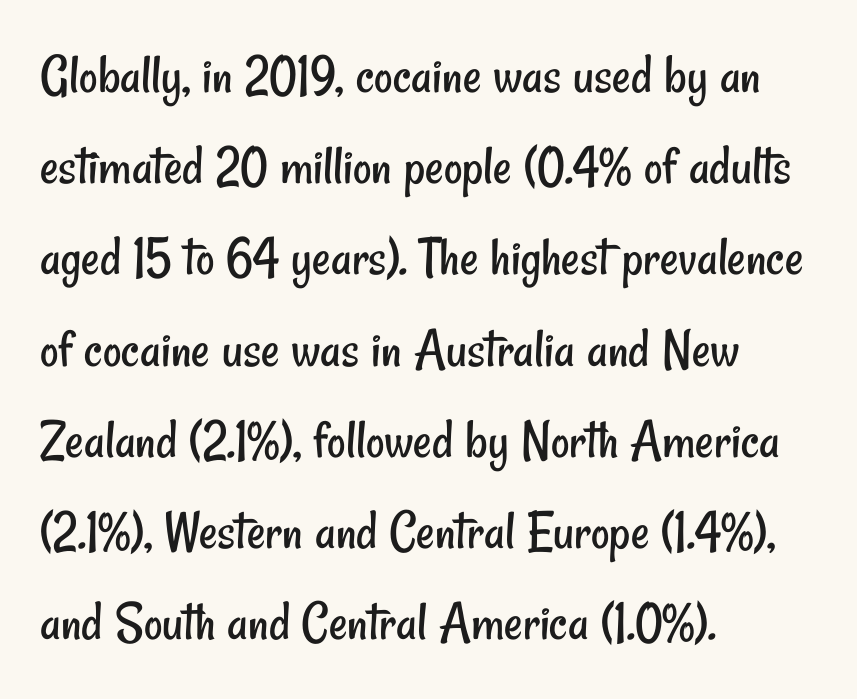
Q: Is the text bold? A: No.
Q: Is the typeface a serif or a sans-serif typeface? A: Sans-serif.
Q: Is the text underlined? A: No.
Q: How is the paragraph aligned? A: Left-aligned.
Q: Is the spacing between letters normal or unusually wide? A: Normal.
Q: Is the spacing between lines tight, normal or loose? A: Normal.
Q: Width (condensed, normal, or wide)? A: Condensed.
Q: Stroke contrast? A: Low.
Q: x-height? A: Small.
Q: Monospaced? A: No.
